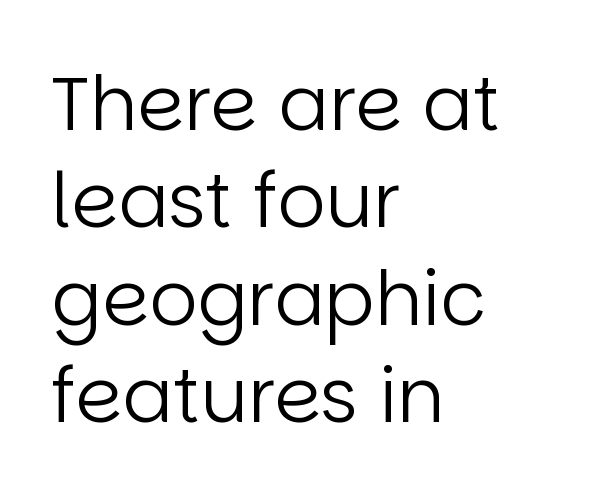
The image shows 75 px regular-weight sans-serif type, upright; set left-aligned, normal line spacing (1.3x), normal letter spacing, not underlined; low stroke contrast and a large x-height.
